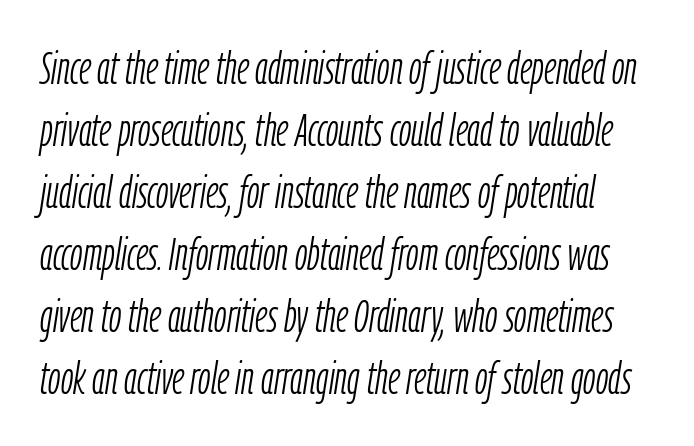
{"italic": "yes", "lean": "right", "slant_degrees": 9, "bold": "no", "weight": "light", "width": "condensed", "stroke_contrast": "low", "x_height": "medium", "monospaced": "no", "underline": "no", "line_spacing": "normal", "line_spacing_ratio": 1.38, "letter_spacing": "normal", "letter_spacing_em": 0.0, "glyph_px": 45}
